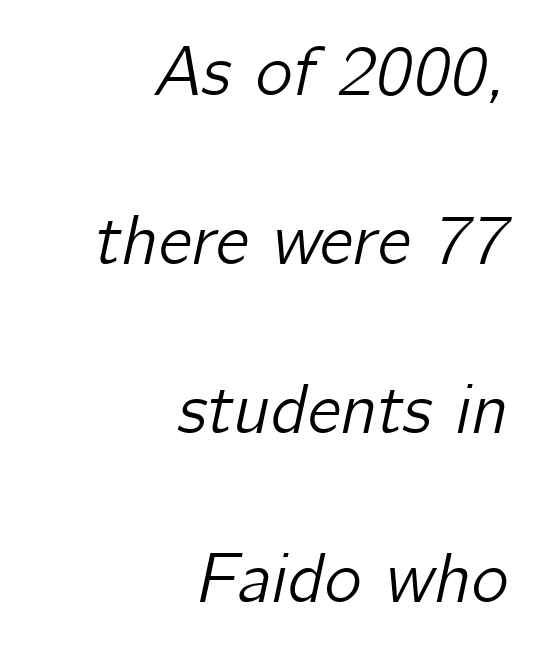
Q: Is the text italic (slanted)? A: Yes, it leans right by about 12 degrees.
Q: Is the text underlined? A: No.
Q: How is the paragraph aligned? A: Right-aligned.
Q: Is the spacing between letters normal or unusually wide? A: Normal.
Q: Is the spacing between lines tight, normal or loose? A: Loose.
Q: Width (condensed, normal, or wide)? A: Normal.
Q: Stroke contrast? A: Low.
Q: x-height? A: Medium.
Q: Monospaced? A: No.
